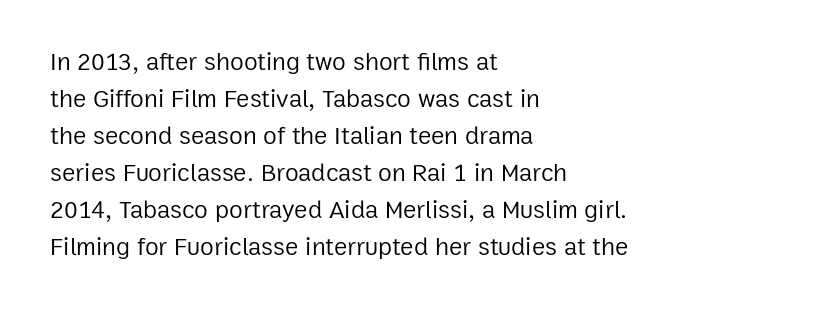
{"italic": "no", "bold": "no", "underline": "no", "align": "left", "line_spacing": "normal", "line_spacing_ratio": 1.48, "letter_spacing": "normal", "letter_spacing_em": 0.0, "glyph_px": 25}
